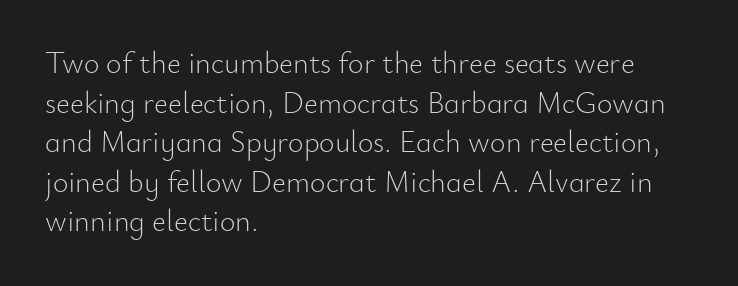
A student would call this left alignment; a typographer would say flush left, rag right. The face looks like a standard text weight, possibly lighter. These lines are rendered in a variable-pitch font. Lines of text with bare space underneath. Compared with typical body copy, the letter spacing here is the same. The typeface chosen for these lines omits serifs.
